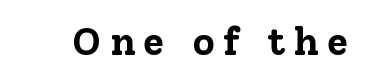
Q: Is the text bold? A: Yes.
Q: Is the text italic (slanted)? A: No, it is upright.
Q: Is the typeface a serif or a sans-serif typeface? A: Serif.
Q: Is the text underlined? A: No.
Q: Is the spacing between letters normal or unusually wide? A: Unusually wide.
Q: Width (condensed, normal, or wide)? A: Normal.
Q: Stroke contrast? A: Low.
Q: x-height? A: Medium.
Q: Monospaced? A: No.
